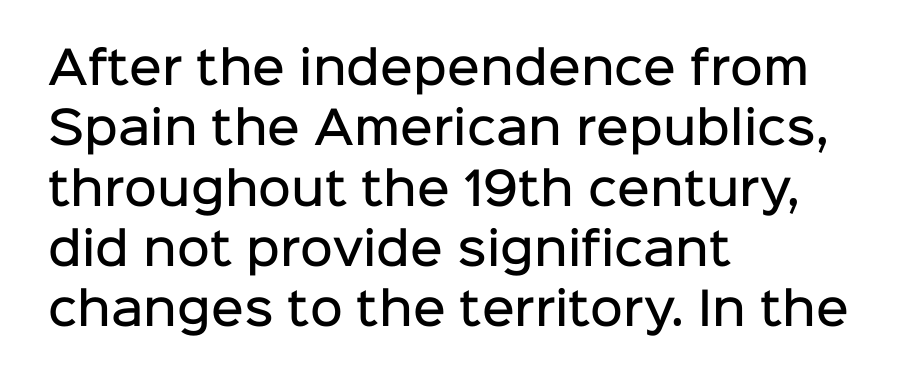
{"serif": "no", "italic": "no", "bold": "semi", "weight": "semibold", "width": "normal", "stroke_contrast": "low", "x_height": "medium", "monospaced": "no", "underline": "no", "align": "left", "line_spacing": "normal", "line_spacing_ratio": 1.34, "letter_spacing": "normal", "letter_spacing_em": 0.0, "glyph_px": 45}
